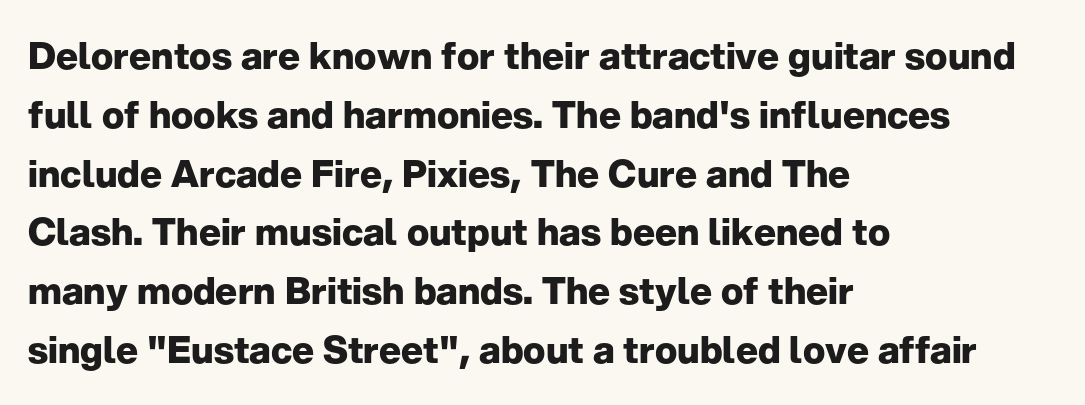
{"serif": "no", "italic": "no", "bold": "yes", "weight": "heavy", "width": "normal", "stroke_contrast": "low", "x_height": "medium", "monospaced": "no", "underline": "no", "align": "left", "line_spacing": "normal", "line_spacing_ratio": 1.59, "letter_spacing": "normal", "letter_spacing_em": 0.0, "glyph_px": 37}
